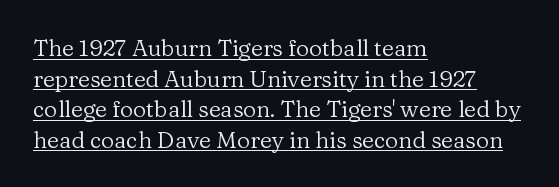
The image shows 23 px text type, upright; set left-aligned, normal line spacing (1.33x), normal letter spacing, underlined.
